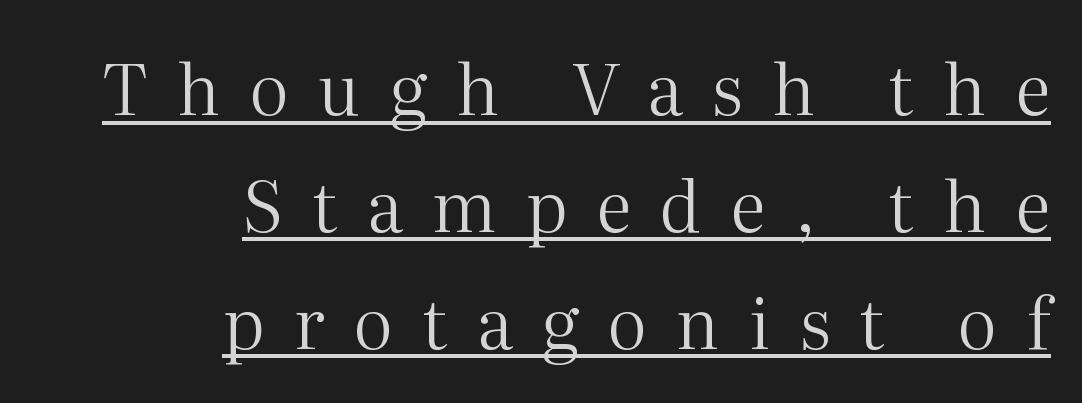
Line endings align vertically; line beginnings do not. No chunkiness to these letters — they're not bold. This sample uses a serif face. Upright lettering throughout. Compared with typical body copy, the letter spacing here is much looser. Notice how a bar underscores the lettering throughout.
